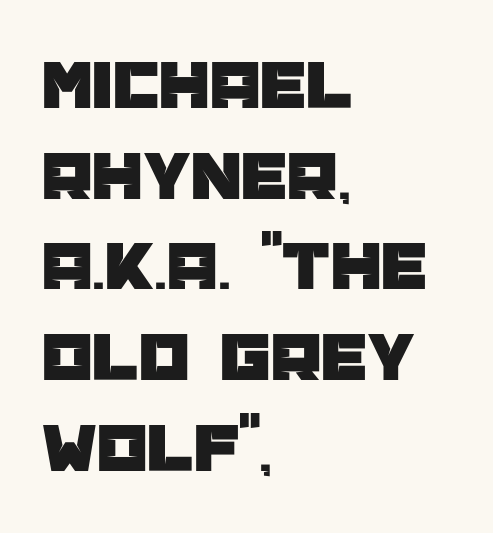
Q: Is the text italic (slanted)? A: No, it is upright.
Q: Is the typeface a serif or a sans-serif typeface? A: Sans-serif.
Q: Is the text underlined? A: No.
Q: How is the paragraph aligned? A: Left-aligned.
Q: Is the spacing between letters normal or unusually wide? A: Normal.
Q: Is the spacing between lines tight, normal or loose? A: Normal.
Q: Width (condensed, normal, or wide)? A: Normal.
Q: Stroke contrast? A: Low.
Q: x-height? A: Large.
Q: Monospaced? A: No.
